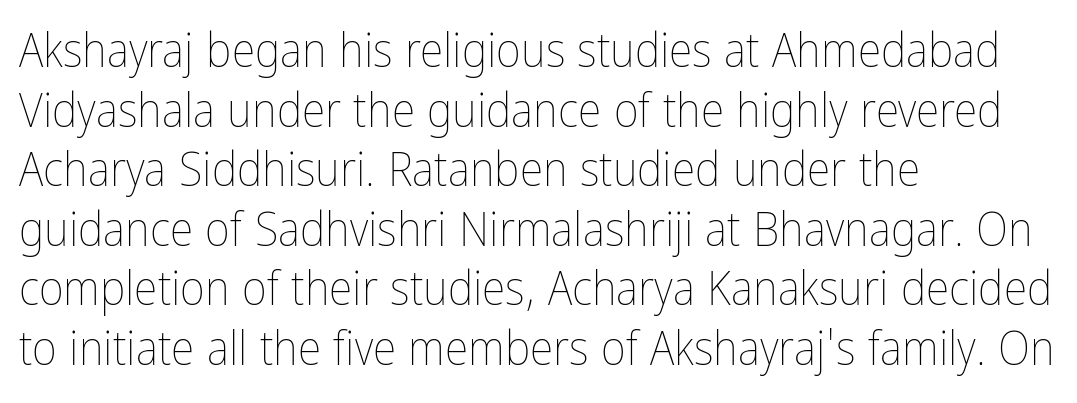
The image shows 48 px thin, condensed type, upright; set left-aligned, line spacing 1.24x, normal letter spacing, not underlined; low stroke contrast and a medium x-height.
